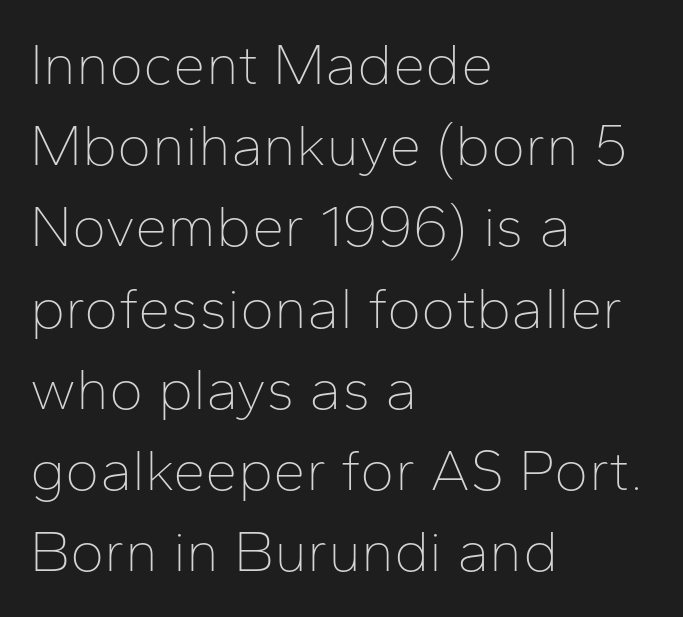
The image shows 58 px thin sans-serif type, upright; set left-aligned, normal line spacing (1.4x), normal letter spacing, not underlined; low stroke contrast and a medium x-height.
